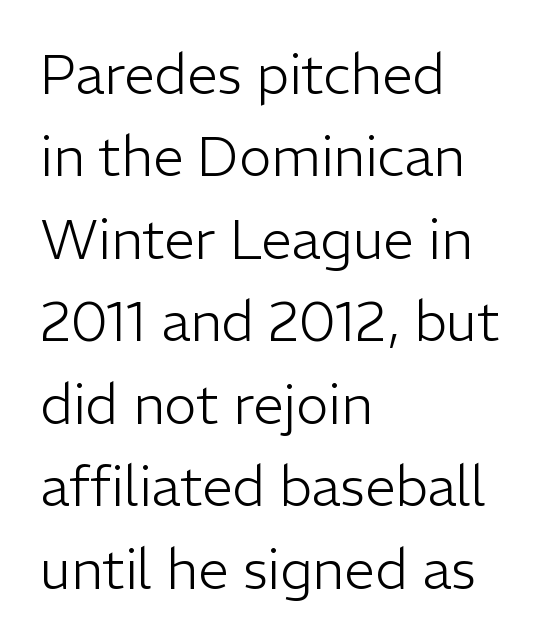
Q: Is the text bold? A: No.
Q: Is the text italic (slanted)? A: No, it is upright.
Q: Is the typeface a serif or a sans-serif typeface? A: Sans-serif.
Q: Is the text underlined? A: No.
Q: How is the paragraph aligned? A: Left-aligned.
Q: Is the spacing between letters normal or unusually wide? A: Normal.
Q: Is the spacing between lines tight, normal or loose? A: Normal.
Q: Width (condensed, normal, or wide)? A: Normal.
Q: Stroke contrast? A: Low.
Q: x-height? A: Medium.
Q: Monospaced? A: No.
